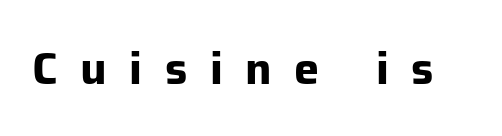
Q: Is the text bold? A: Yes.
Q: Is the text italic (slanted)? A: No, it is upright.
Q: Is the typeface a serif or a sans-serif typeface? A: Sans-serif.
Q: Is the text underlined? A: No.
Q: Is the spacing between letters normal or unusually wide? A: Unusually wide.
Q: Width (condensed, normal, or wide)? A: Normal.
Q: Stroke contrast? A: Low.
Q: x-height? A: Medium.
Q: Monospaced? A: No.
